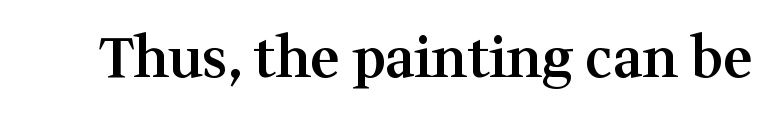
{"serif": "yes", "italic": "no", "bold": "semi", "weight": "semibold", "width": "normal", "stroke_contrast": "medium", "x_height": "medium", "monospaced": "no", "underline": "no", "letter_spacing": "normal", "letter_spacing_em": 0.0, "glyph_px": 56}
